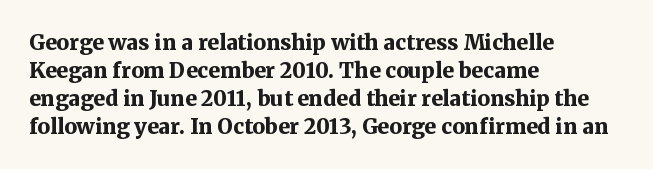
Q: Is the text bold? A: Yes.
Q: Is the text italic (slanted)? A: No, it is upright.
Q: Is the text underlined? A: No.
Q: How is the paragraph aligned? A: Left-aligned.
Q: Is the spacing between letters normal or unusually wide? A: Normal.
Q: Is the spacing between lines tight, normal or loose? A: Normal.
